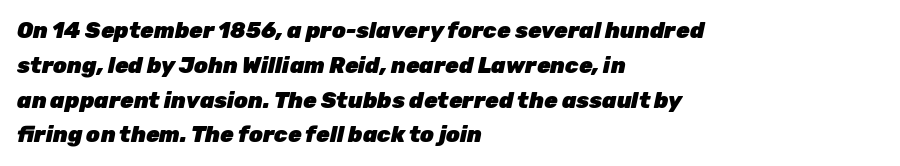
Inter-character spacing is left at the font's built-in metrics. Designer's note — italics engaged. Plenty of ink on the page — the face is bold. Line starts are locked; line ends wander. Glance below the letters and you will spot only blank space.
